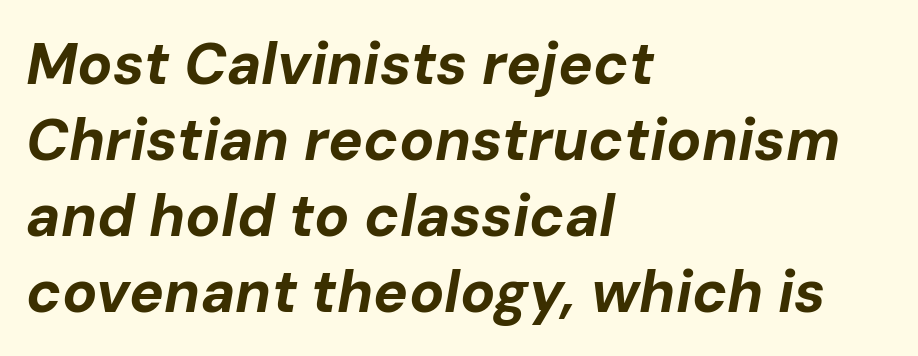
Q: Is the text bold? A: Yes.
Q: Is the text italic (slanted)? A: Yes, it leans right by about 10 degrees.
Q: Is the text underlined? A: No.
Q: How is the paragraph aligned? A: Left-aligned.
Q: Is the spacing between letters normal or unusually wide? A: Normal.
Q: Is the spacing between lines tight, normal or loose? A: Normal.
Q: Width (condensed, normal, or wide)? A: Normal.
Q: Stroke contrast? A: Low.
Q: x-height? A: Medium.
Q: Monospaced? A: No.
